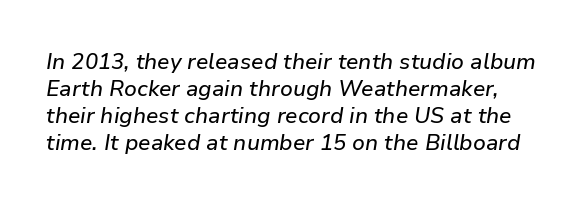
Look at the tracking — it's just the regular setting, nothing added. Rule under the text: the space is simply empty. You can tell it's italic because the verticals aren't actually vertical.
